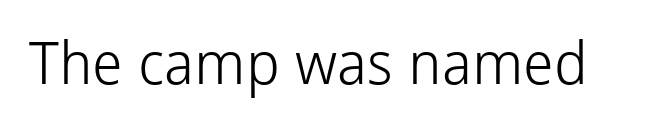
{"serif": "no", "italic": "no", "bold": "no", "weight": "light", "width": "normal", "stroke_contrast": "low", "x_height": "medium", "monospaced": "no", "underline": "no", "letter_spacing": "normal", "letter_spacing_em": 0.0, "glyph_px": 59}
